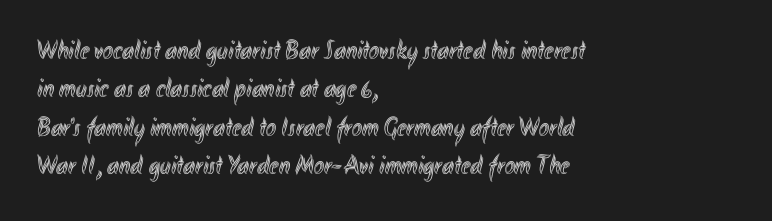
The image shows 27 px text type; set left-aligned, normal line spacing (1.42x), normal letter spacing, not underlined.
